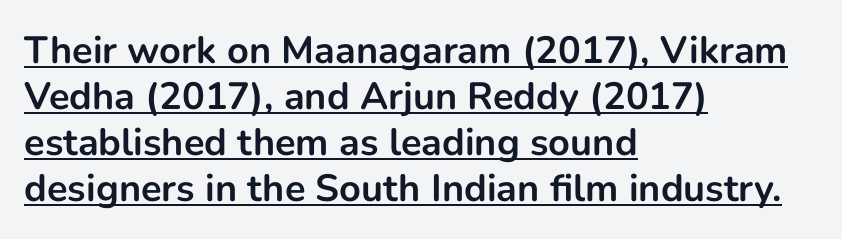
Left-aligned paragraph, ragged on the right. The face used here is proportionally spaced, like ordinary book or web type. You could call the tracking neutral — neither tight nor loose. Its strokes are broad and dark, the hallmark of bold type.
